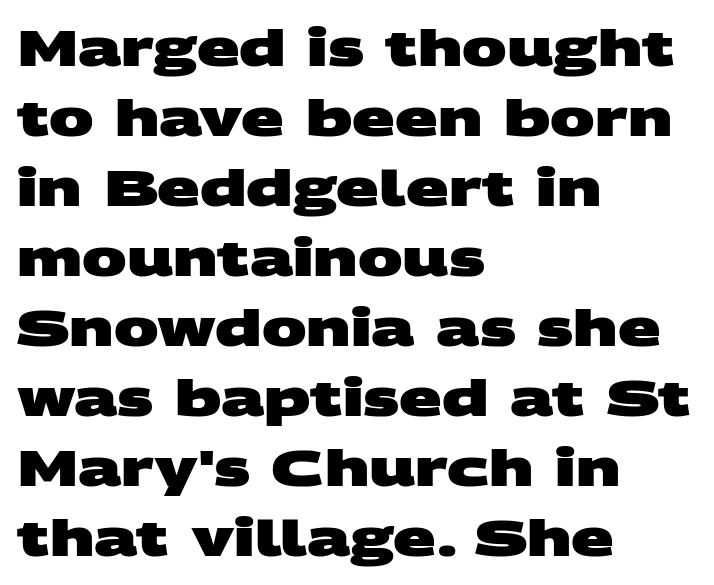
Q: Is the text bold? A: Yes.
Q: Is the typeface a serif or a sans-serif typeface? A: Sans-serif.
Q: Is the text underlined? A: No.
Q: How is the paragraph aligned? A: Left-aligned.
Q: Is the spacing between letters normal or unusually wide? A: Normal.
Q: Is the spacing between lines tight, normal or loose? A: Normal.
Q: Width (condensed, normal, or wide)? A: Wide.
Q: Stroke contrast? A: Medium.
Q: x-height? A: Large.
Q: Monospaced? A: No.
